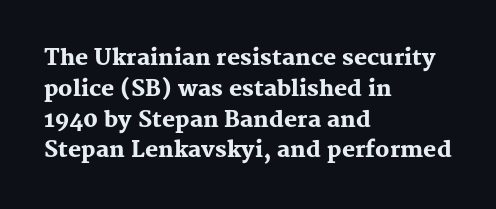
{"italic": "no", "bold": "yes", "underline": "no", "align": "left", "line_spacing": "normal", "line_spacing_ratio": 1.4, "letter_spacing": "normal", "letter_spacing_em": 0.0, "glyph_px": 22}
